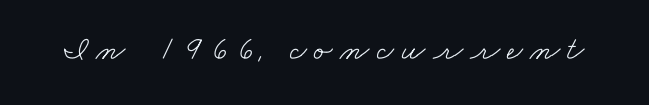
{"serif": "yes", "bold": "no", "weight": "light", "width": "wide", "stroke_contrast": "low", "x_height": "small", "monospaced": "no", "underline": "no", "letter_spacing": "wide", "letter_spacing_em": 0.22, "glyph_px": 34}
